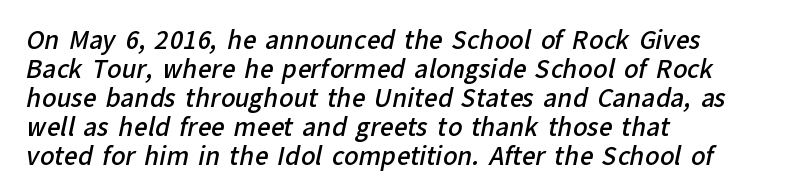
{"bold": "semi", "underline": "no", "align": "left", "line_spacing_ratio": 1.21, "letter_spacing": "normal", "letter_spacing_em": 0.0, "glyph_px": 24}
